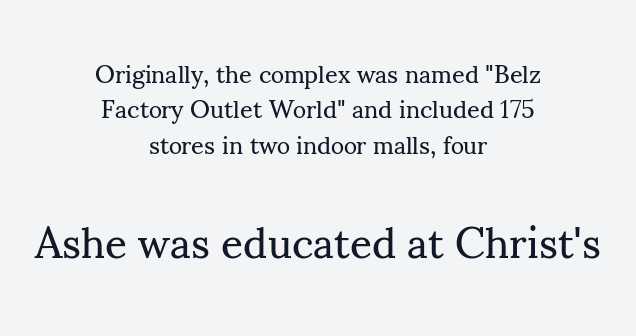
{"serif": "yes", "italic": "no", "bold": "no", "weight": "regular", "width": "normal", "stroke_contrast": "medium", "x_height": "small", "monospaced": "no", "underline": "no", "align": "center", "line_spacing": "normal", "line_spacing_ratio": 1.42, "letter_spacing": "normal", "letter_spacing_em": 0.0, "larger_block": "second", "size_ratio": 1.72, "glyph_px": 43}
